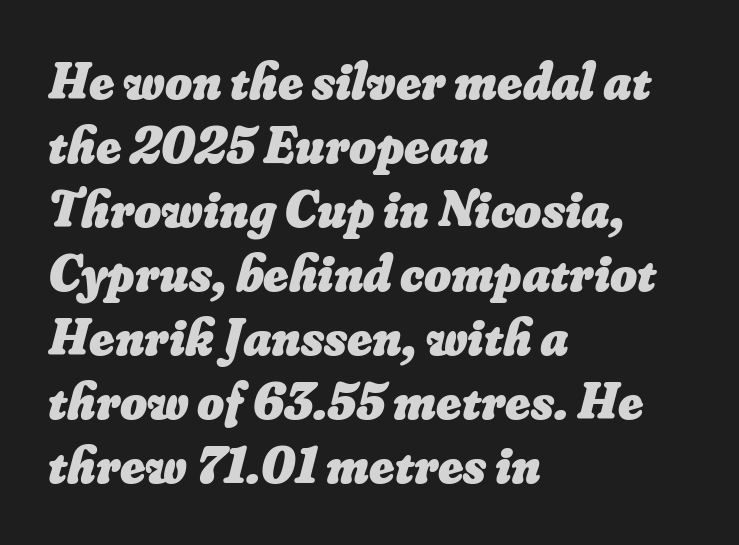
{"bold": "yes", "weight": "heavy", "width": "normal", "stroke_contrast": "low", "x_height": "small", "monospaced": "no", "underline": "no", "align": "left", "line_spacing_ratio": 1.23, "letter_spacing": "normal", "letter_spacing_em": 0.0, "glyph_px": 52}
